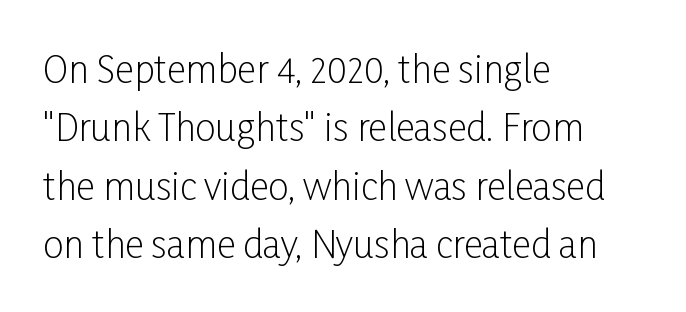
The image shows 37 px light, condensed sans-serif type, upright; set left-aligned, normal line spacing (1.58x), normal letter spacing, not underlined; low stroke contrast and a medium x-height.
